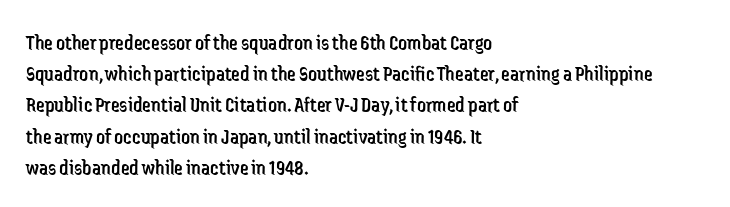
Every row of glyphs begins at an identical x-position on the left. The typesetting does not lean heavy: it is not bold. One glance says typical: line gaps are just what's usual. Underlining? Definitely not there.
